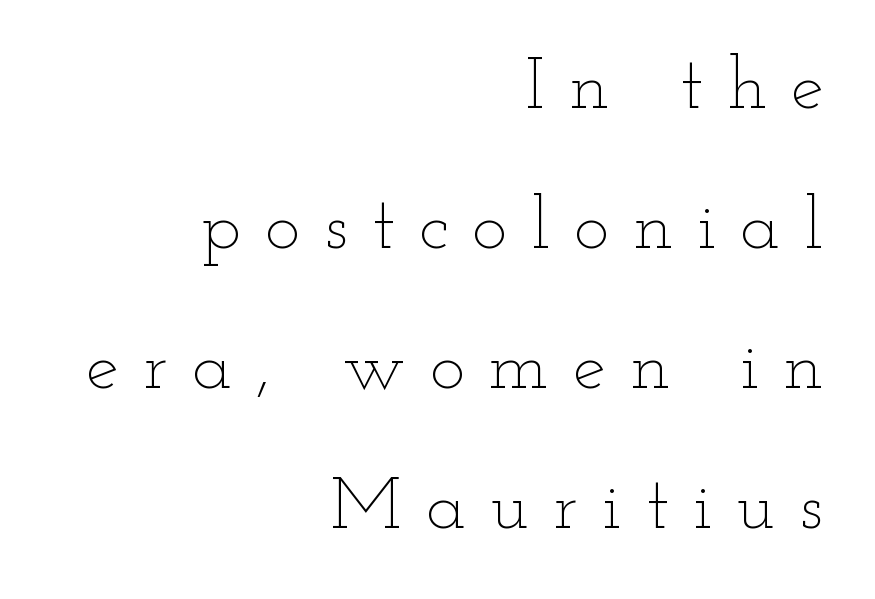
The image shows 74 px thin, wide type, upright; set right-aligned, line spacing 1.89x, unusually wide letter spacing (+0.33 em), not underlined; low stroke contrast and a small x-height.
